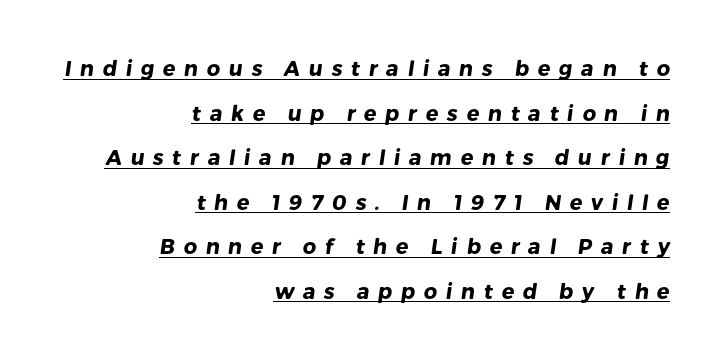
The tracking reads as deliberately expanded to a designer's eye. This sample is right-justified, so line beginnings fall wherever the words allow. A full-strength bold gives these letters their thick strokes. The designer dialed line spacing up above the default.
